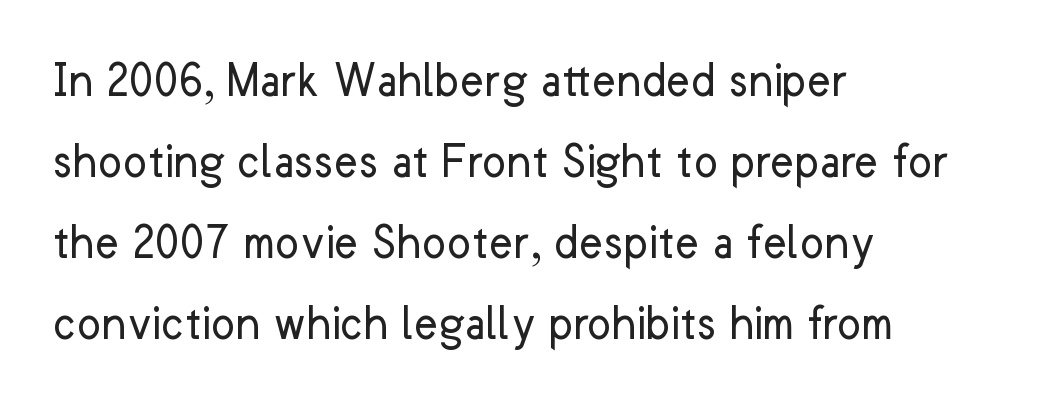
What stands out about the letter spacing? Nothing — it is the standard amount. Words float on clear page, feet unadorned. Tall strokes in this sample are plumb rather than angled. Nope, no serifs anywhere on these letters. Compared with a typical body face, this is equally light or lighter still.
